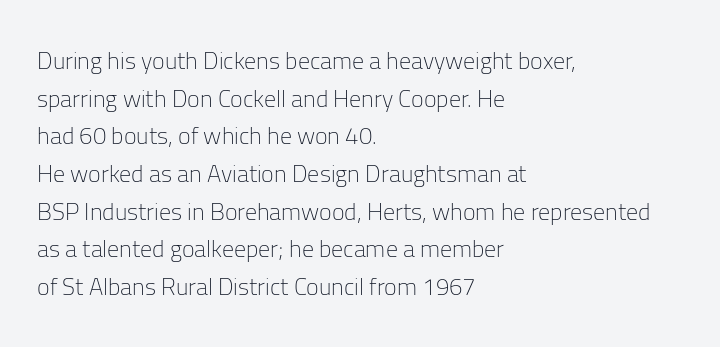
Q: Is the text bold? A: No.
Q: Is the text italic (slanted)? A: No, it is upright.
Q: Is the text underlined? A: No.
Q: How is the paragraph aligned? A: Left-aligned.
Q: Is the spacing between letters normal or unusually wide? A: Normal.
Q: Is the spacing between lines tight, normal or loose? A: Normal.
